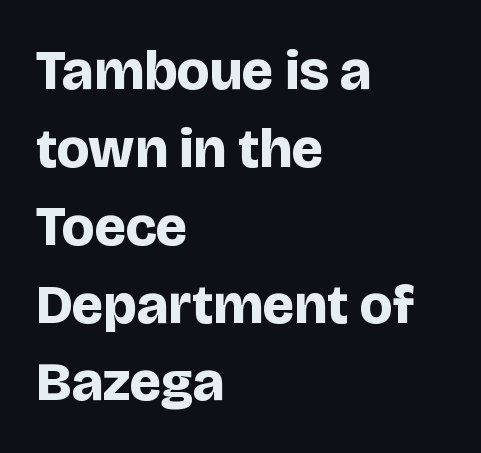
The text block is weighted toward the left margin, trailing off unevenly rightward. Stroke thickness is high; the sample reads as a true bold. Rule under the text: the space is simply empty. This is the regular roman posture of the typeface. Spacing verdict: proportional, widths tailored to each character.
